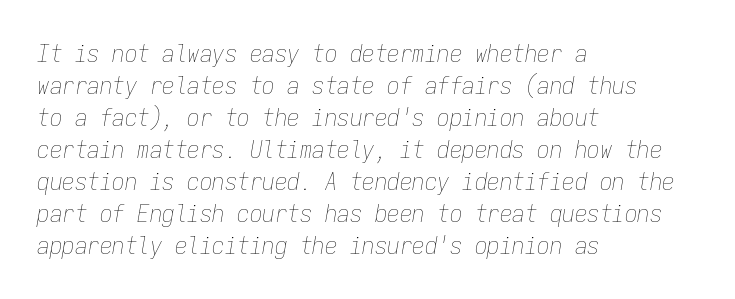
Caption: face not bold, strokes unweighted. Default kerning and tracking; the words read as compact shapes. Nobody drew a line under any word here. Compared with typical paragraphs, the rows here are spaced about the same. The text carries the slant typical of an italic or oblique font. These lines stack with their left ends in a neat column.
